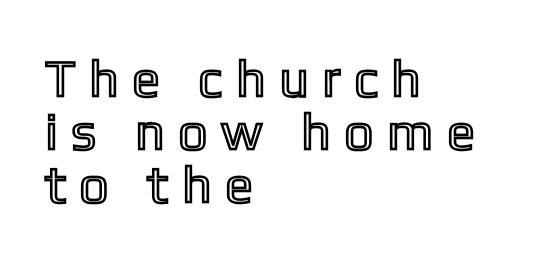
Q: Is the text italic (slanted)? A: No, it is upright.
Q: Is the text underlined? A: No.
Q: How is the paragraph aligned? A: Left-aligned.
Q: Is the spacing between letters normal or unusually wide? A: Unusually wide.
Q: Is the spacing between lines tight, normal or loose? A: Tight.
Q: Width (condensed, normal, or wide)? A: Condensed.
Q: x-height? A: Medium.
Q: Monospaced? A: No.
